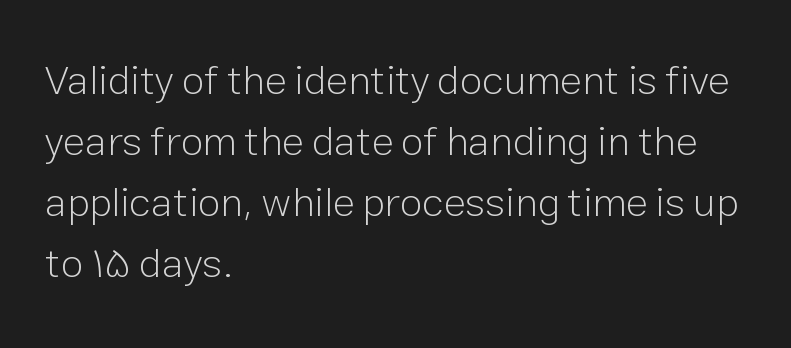
{"serif": "no", "italic": "no", "bold": "no", "weight": "light", "width": "normal", "stroke_contrast": "low", "x_height": "medium", "monospaced": "no", "underline": "no", "align": "left", "line_spacing": "normal", "line_spacing_ratio": 1.49, "letter_spacing": "normal", "letter_spacing_em": 0.0, "glyph_px": 41}
